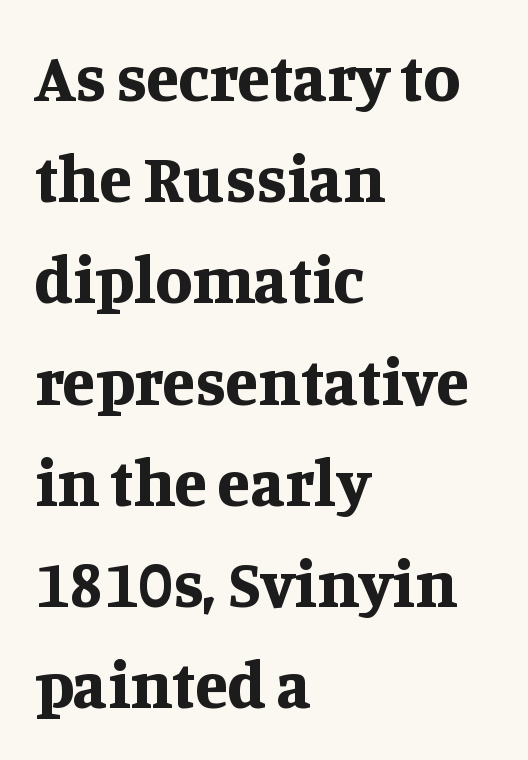
The specimen omits any rule beneath the text block's lines. These words are printed bold, with thick strokes throughout. The letters advance in unequal steps, a hallmark of proportional type. This block has exactly the height ordinary leading produces. Tracking here is standard; glyphs follow each other at the usual distance. One-word summary of the alignment: left.
